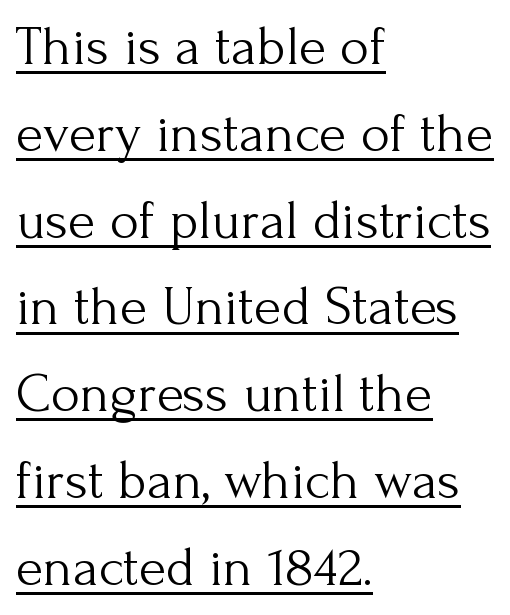
Honestly, the underline is the first thing you notice here. A quiet, ordinary-to-light weight characterises the typeface. The rendering uses natural spacing where letterforms have individual widths. The lines sit at an ordinary, default distance from one another. The letterforms sit shoulder to shoulder at normal distance.
